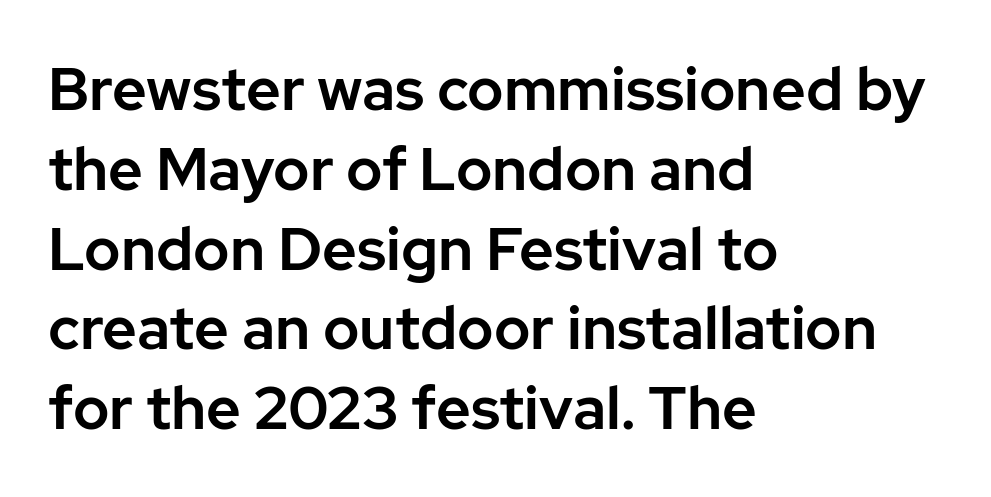
In CSS terms this would be text-align: left. These lines keep a tight, regular rhythm from letter to letter. To sum up the face: it is a sans, with no serifs. Clear beneath every line of the passage. The rendering uses natural spacing where letterforms have individual widths.
